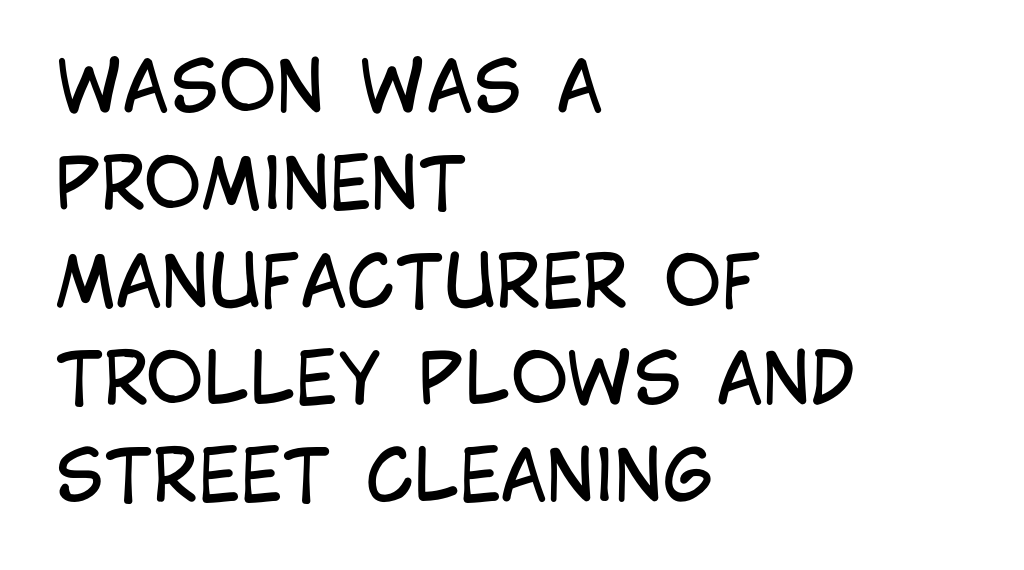
Words float on clear page, feet unadorned. The cut favours lightness, reaching ordinary text weight at its darkest. Caption: multi-line text, flush left, ragged right. Look at the bottom of the vertical strokes: they stop flat, with no serifs. Here the designer chose a conventional face with non-uniform glyph widths.
